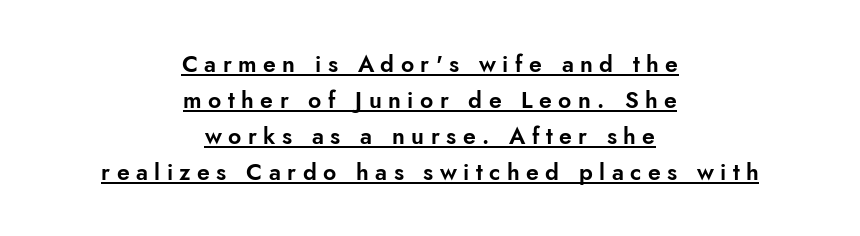
The image shows 23 px text type, upright; set centered, normal line spacing (1.56x), unusually wide letter spacing (+0.28 em), underlined.
